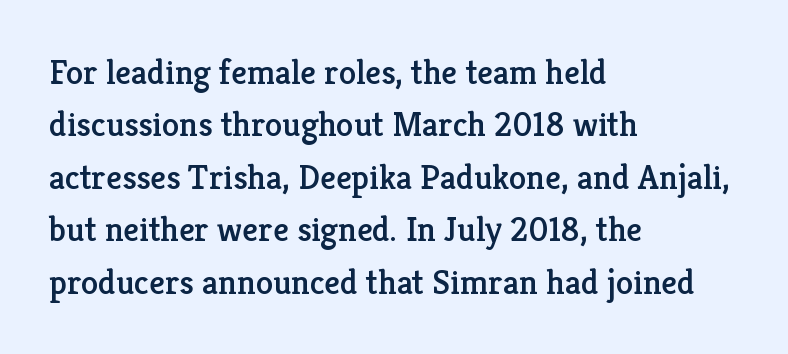
Q: Is the text italic (slanted)? A: No, it is upright.
Q: Is the typeface a serif or a sans-serif typeface? A: Serif.
Q: Is the text underlined? A: No.
Q: How is the paragraph aligned? A: Left-aligned.
Q: Is the spacing between letters normal or unusually wide? A: Normal.
Q: Is the spacing between lines tight, normal or loose? A: Normal.
Q: Width (condensed, normal, or wide)? A: Normal.
Q: Stroke contrast? A: Low.
Q: x-height? A: Medium.
Q: Monospaced? A: No.
